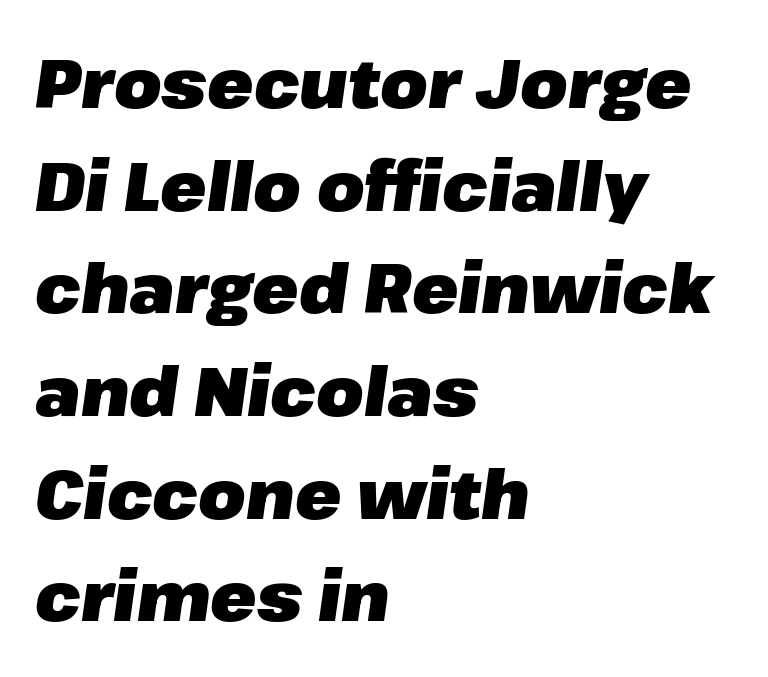
The image shows 68 px heavy type, italic (leaning right); set left-aligned, normal line spacing (1.51x), normal letter spacing, not underlined; low stroke contrast and a medium x-height.
